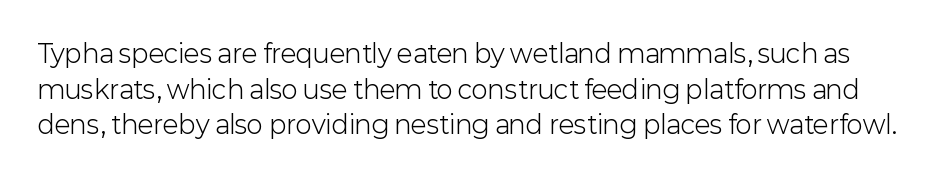
The image shows 25 px text type, upright; set normal line spacing (1.43x), normal letter spacing, not underlined.
